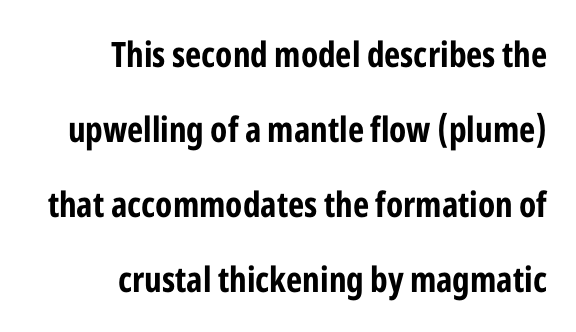
Designer's note — italics off, roman on. Loosely led — the rows are spread out. The letters advance in unequal steps, a hallmark of proportional type. The space beneath each line is pristine and unruled. The rendering shows plain stroke endings on the letterforms — a sans-serif design. What weight is shown? A full bold with thick strokes.
